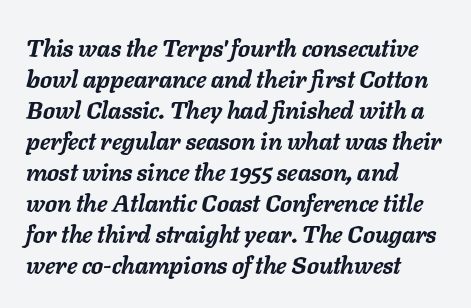
{"italic": "yes", "lean": "right", "slant_degrees": 11, "bold": "yes", "underline": "no", "align": "left", "line_spacing": "normal", "line_spacing_ratio": 1.29, "letter_spacing": "normal", "letter_spacing_em": 0.0, "glyph_px": 24}
